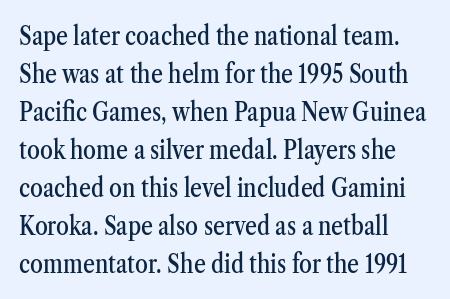
{"italic": "no", "underline": "no", "align": "left", "line_spacing": "normal", "line_spacing_ratio": 1.46, "letter_spacing": "normal", "letter_spacing_em": 0.0, "glyph_px": 26}
